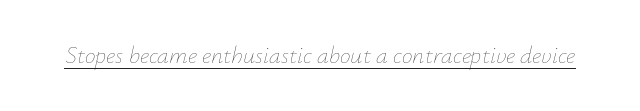
In terms of letterspacing, this is plain default setting. The strokes are not fattened; the text isn't bold. Underlined type. Slant detected: the letters are inclined.
